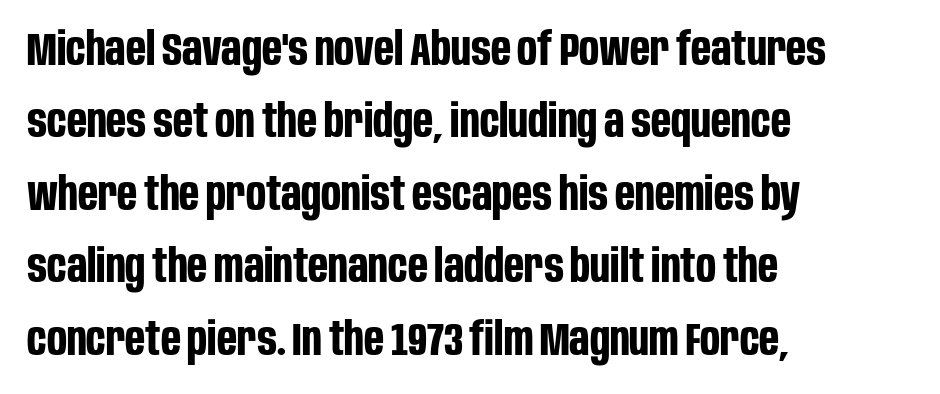
The image shows 47 px bold, condensed sans-serif type, upright; set left-aligned, normal line spacing (1.54x), normal letter spacing, not underlined; low stroke contrast and a large x-height.
